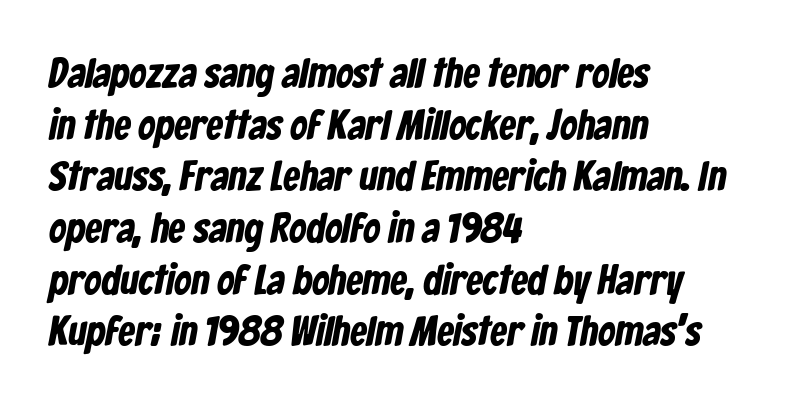
The image shows 42 px bold, condensed sans-serif type; set left-aligned, line spacing 1.23x, normal letter spacing, not underlined; low stroke contrast and a medium x-height.
